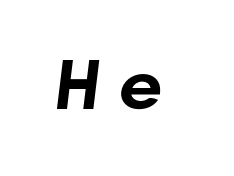
The letterforms stand isolated, each surrounded by extra space. The typeface chosen for these lines omits serifs. Heavy, bold letterforms. Varying glyph widths throughout — classic text-font behaviour. The passage shown is not underscored anywhere.
